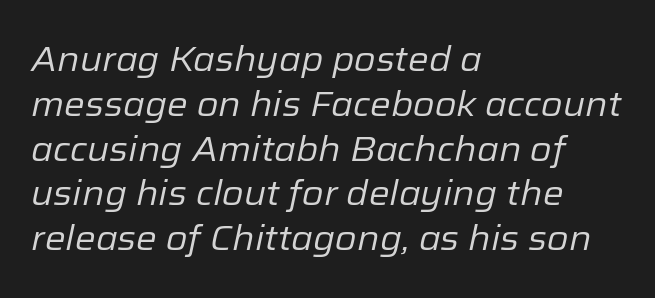
The face looks like a standard text weight, possibly lighter. Every character sits at an angle, as italics do. The rows are spaced the way most documents space them. The letterforms sit shoulder to shoulder at normal distance.
